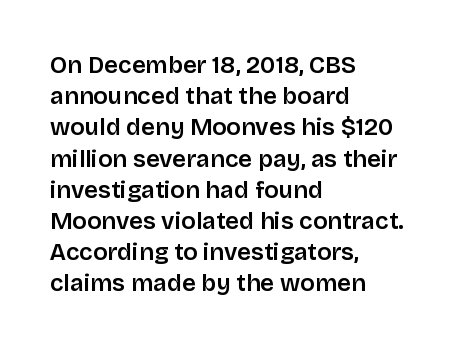
Students, this is semibold: more ink than regular, less than bold. Letter spacing: default. Any mark beneath the type? The region is blank. Rows of type keep a routine distance in the vertical direction. These lines are set flush left with a ragged right edge. Posture: straight, roman, zero tilt.
